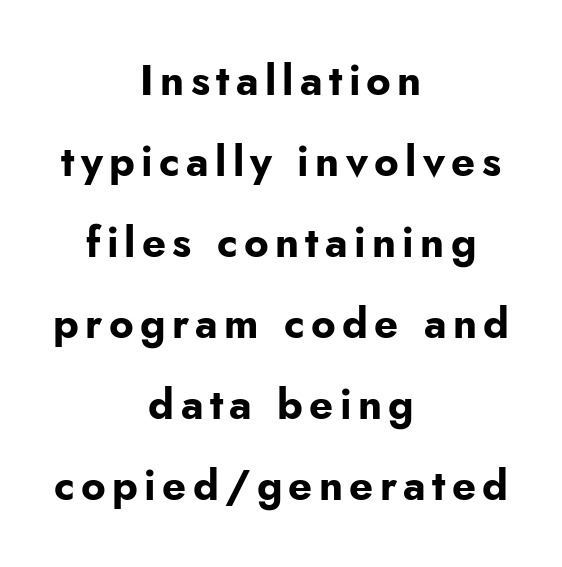
Q: Is the text bold? A: Yes.
Q: Is the text italic (slanted)? A: No, it is upright.
Q: Is the typeface a serif or a sans-serif typeface? A: Sans-serif.
Q: Is the text underlined? A: No.
Q: How is the paragraph aligned? A: Centered.
Q: Is the spacing between lines tight, normal or loose? A: Loose.
Q: Width (condensed, normal, or wide)? A: Normal.
Q: Stroke contrast? A: Low.
Q: x-height? A: Small.
Q: Monospaced? A: No.
